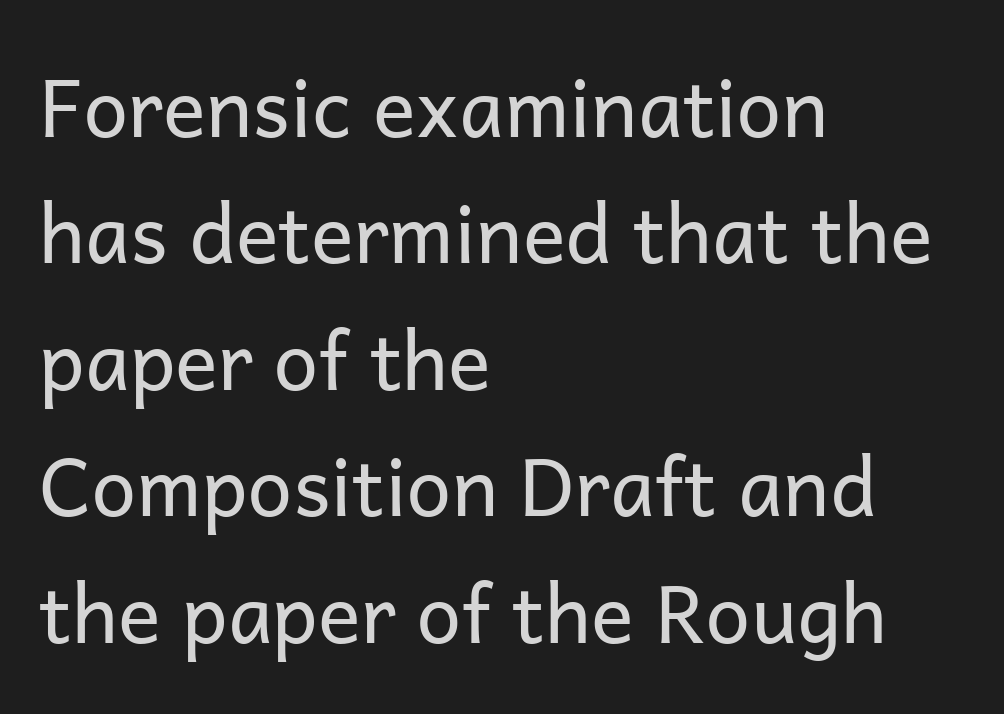
Q: Is the text bold? A: No.
Q: Is the text italic (slanted)? A: No, it is upright.
Q: Is the typeface a serif or a sans-serif typeface? A: Sans-serif.
Q: Is the text underlined? A: No.
Q: How is the paragraph aligned? A: Left-aligned.
Q: Is the spacing between letters normal or unusually wide? A: Normal.
Q: Is the spacing between lines tight, normal or loose? A: Normal.
Q: Width (condensed, normal, or wide)? A: Normal.
Q: Stroke contrast? A: Low.
Q: x-height? A: Medium.
Q: Monospaced? A: No.
